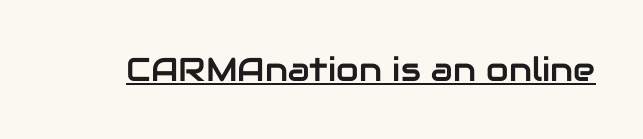
{"serif": "no", "italic": "no", "width": "normal", "stroke_contrast": "low", "x_height": "medium", "monospaced": "no", "underline": "yes", "letter_spacing": "normal", "letter_spacing_em": 0.0, "glyph_px": 33}
